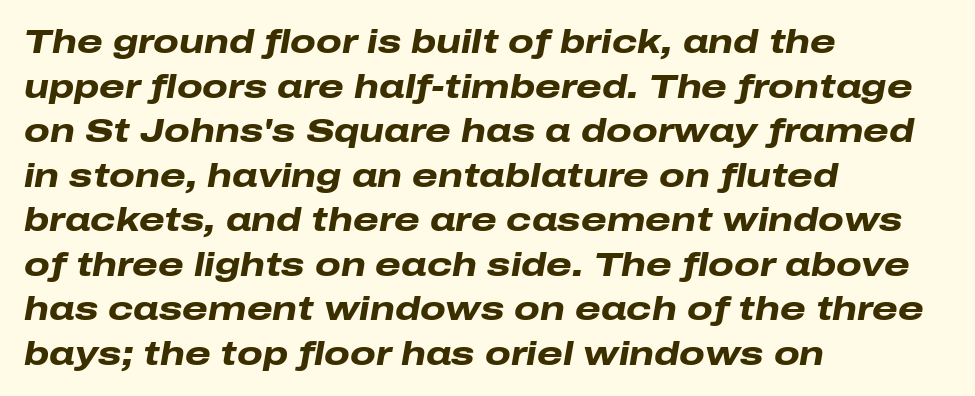
{"italic": "yes", "lean": "right", "slant_degrees": 10, "bold": "yes", "weight": "heavy", "width": "wide", "stroke_contrast": "low", "x_height": "medium", "monospaced": "no", "underline": "no", "align": "left", "line_spacing": "normal", "line_spacing_ratio": 1.35, "letter_spacing": "normal", "letter_spacing_em": 0.0, "glyph_px": 33}
